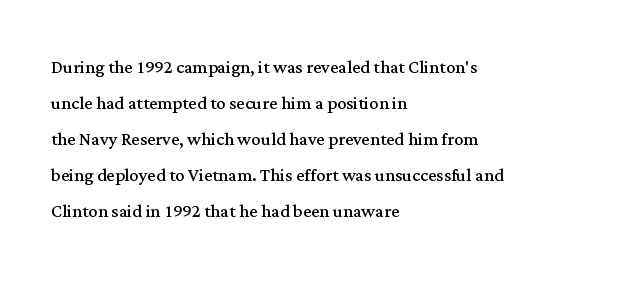
{"italic": "no", "bold": "no", "underline": "no", "align": "left", "line_spacing": "normal", "line_spacing_ratio": 1.57, "letter_spacing": "normal", "letter_spacing_em": 0.0, "glyph_px": 23}
